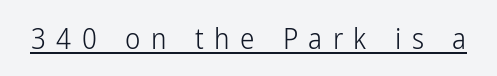
{"serif": "no", "italic": "no", "bold": "no", "weight": "light", "width": "condensed", "stroke_contrast": "low", "x_height": "medium", "monospaced": "no", "underline": "yes", "letter_spacing": "wide", "letter_spacing_em": 0.36, "glyph_px": 29}
